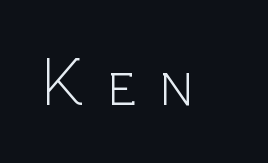
Q: Is the text bold? A: No.
Q: Is the text italic (slanted)? A: No, it is upright.
Q: Is the typeface a serif or a sans-serif typeface? A: Sans-serif.
Q: Is the text underlined? A: No.
Q: Is the spacing between letters normal or unusually wide? A: Unusually wide.
Q: Width (condensed, normal, or wide)? A: Normal.
Q: x-height? A: Medium.
Q: Monospaced? A: No.
